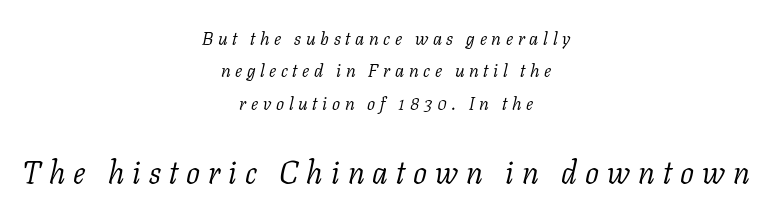
{"serif": "yes", "italic": "yes", "lean": "right", "slant_degrees": 11, "bold": "no", "weight": "light", "width": "normal", "stroke_contrast": "low", "x_height": "medium", "monospaced": "no", "underline": "no", "align": "center", "line_spacing_ratio": 1.8, "letter_spacing": "wide", "letter_spacing_em": 0.26, "larger_block": "second", "size_ratio": 1.72, "glyph_px": 31}
